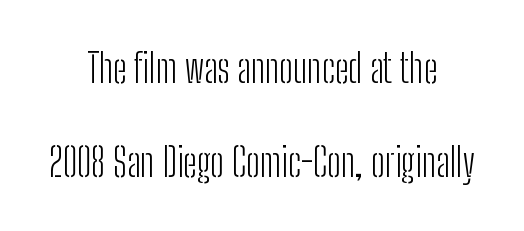
Q: Is the text bold? A: No.
Q: Is the text italic (slanted)? A: No, it is upright.
Q: Is the typeface a serif or a sans-serif typeface? A: Sans-serif.
Q: Is the text underlined? A: No.
Q: How is the paragraph aligned? A: Centered.
Q: Is the spacing between letters normal or unusually wide? A: Normal.
Q: Is the spacing between lines tight, normal or loose? A: Loose.
Q: Width (condensed, normal, or wide)? A: Condensed.
Q: Stroke contrast? A: Low.
Q: x-height? A: Medium.
Q: Monospaced? A: No.
